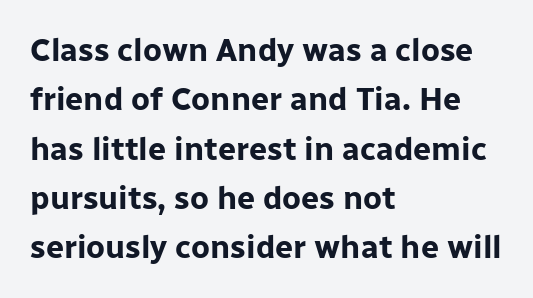
The image shows 32 px bold sans-serif type, upright; set left-aligned, normal line spacing (1.54x), normal letter spacing, not underlined; low stroke contrast and a medium x-height.
